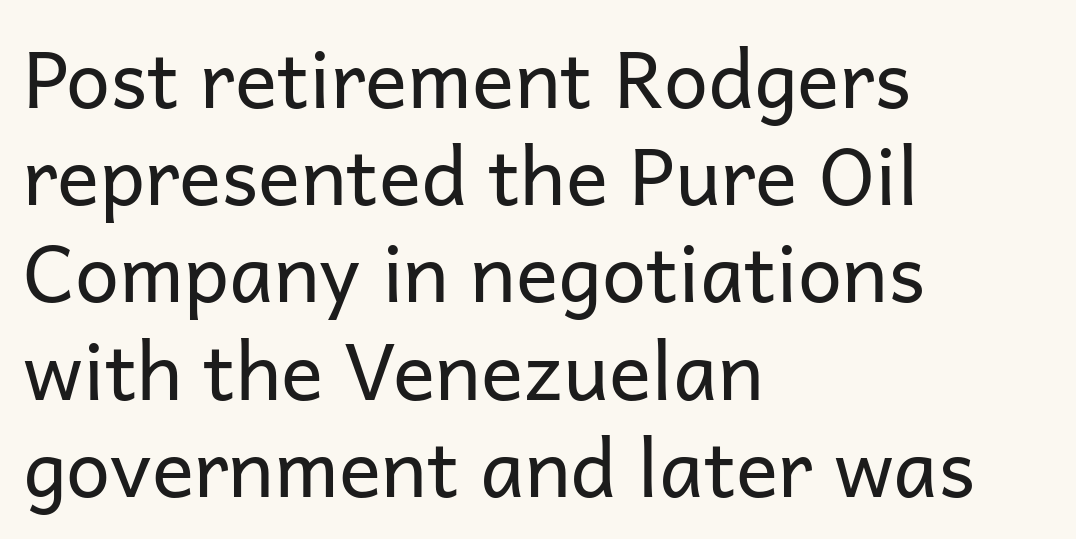
The image shows 79 px regular-weight sans-serif type, upright; set left-aligned, line spacing 1.23x, normal letter spacing, not underlined; low stroke contrast and a medium x-height.
